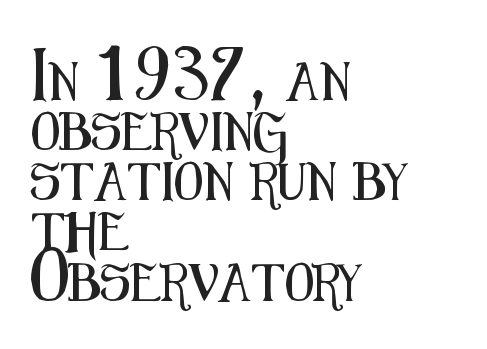
Q: Is the text italic (slanted)? A: No, it is upright.
Q: Is the text underlined? A: No.
Q: How is the paragraph aligned? A: Left-aligned.
Q: Is the spacing between letters normal or unusually wide? A: Normal.
Q: Is the spacing between lines tight, normal or loose? A: Normal.
Q: Width (condensed, normal, or wide)? A: Condensed.
Q: Stroke contrast? A: Medium.
Q: x-height? A: Medium.
Q: Monospaced? A: No.
